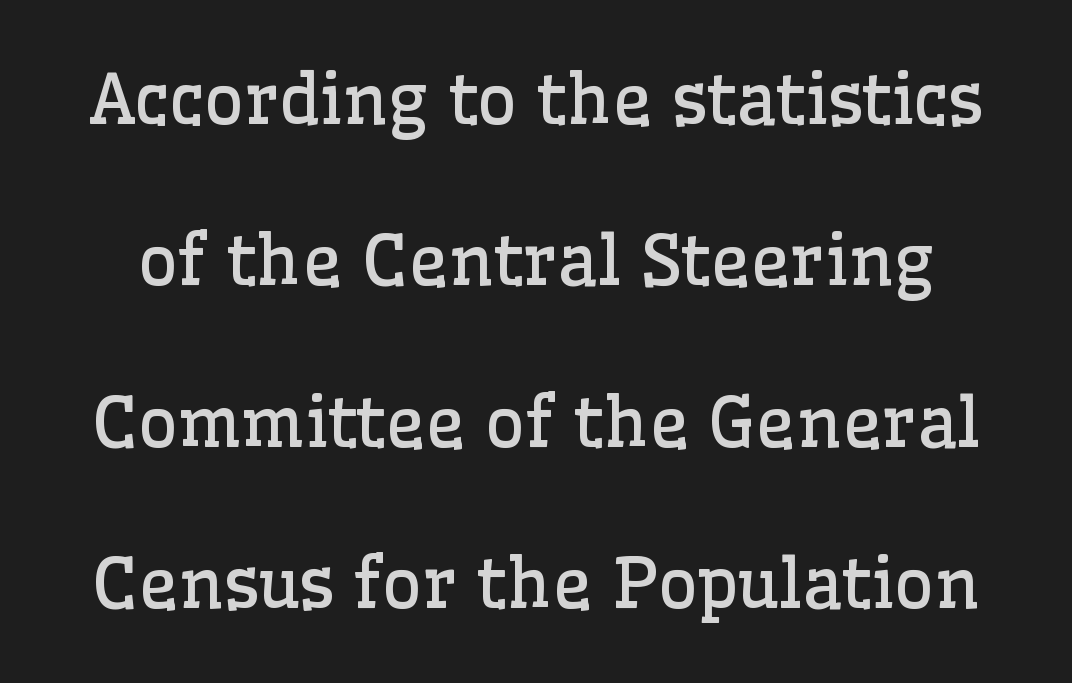
{"serif": "yes", "italic": "no", "bold": "no", "weight": "regular", "width": "normal", "stroke_contrast": "low", "x_height": "medium", "monospaced": "no", "underline": "no", "line_spacing": "loose", "line_spacing_ratio": 2.34, "letter_spacing": "normal", "letter_spacing_em": 0.0, "glyph_px": 69}
